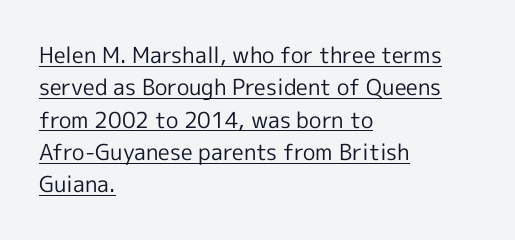
{"italic": "no", "bold": "no", "underline": "yes", "align": "left", "line_spacing": "normal", "line_spacing_ratio": 1.47, "letter_spacing": "normal", "letter_spacing_em": 0.0, "glyph_px": 22}
